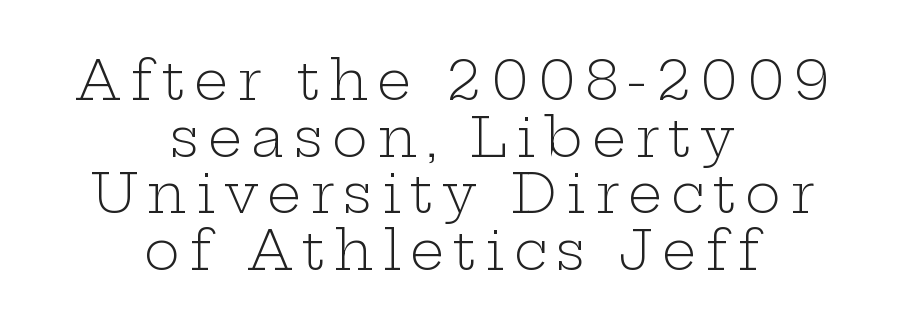
The image shows 54 px light, wide serif type, upright; set centered, tight line spacing (1.05x), not underlined; low stroke contrast and a medium x-height.
